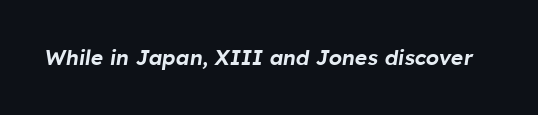
The image shows 21 px text type, italic (leaning right); set normal letter spacing, not underlined.
